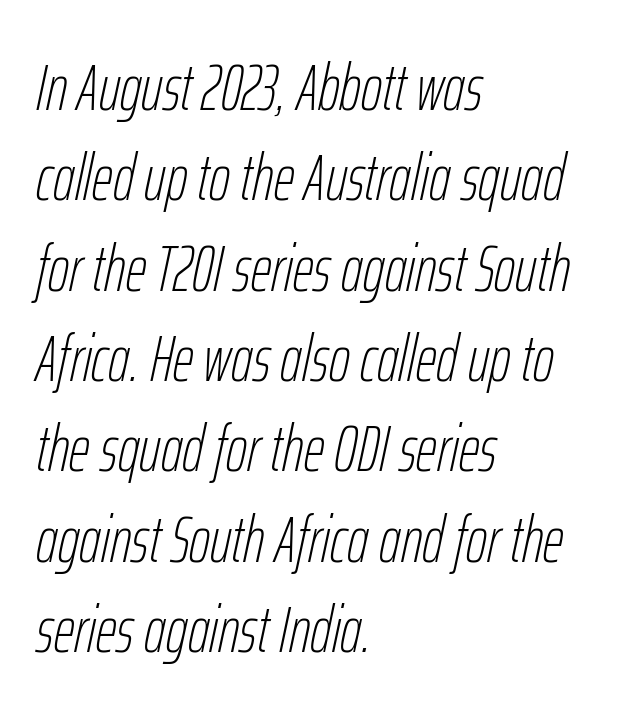
The image shows 65 px thin, condensed type, italic (leaning right); set left-aligned, normal line spacing (1.39x), normal letter spacing, not underlined; low stroke contrast and a medium x-height.
